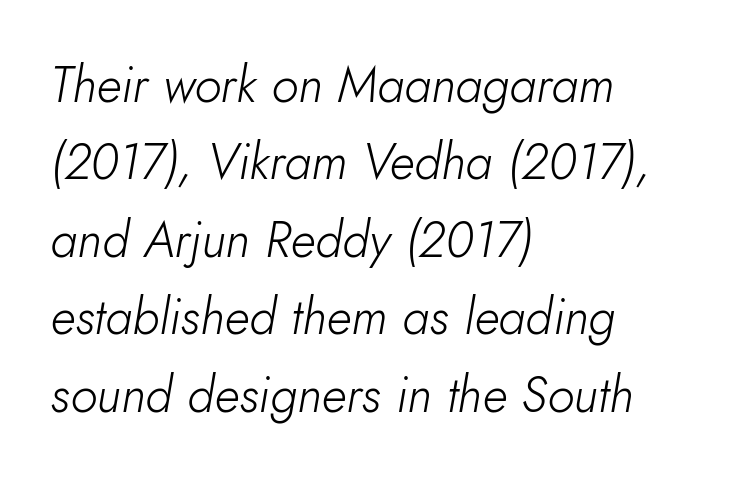
{"italic": "yes", "lean": "right", "slant_degrees": 10, "bold": "no", "weight": "light", "width": "normal", "stroke_contrast": "low", "x_height": "small", "monospaced": "no", "underline": "no", "align": "left", "line_spacing": "normal", "line_spacing_ratio": 1.55, "letter_spacing": "normal", "letter_spacing_em": 0.0, "glyph_px": 50}
